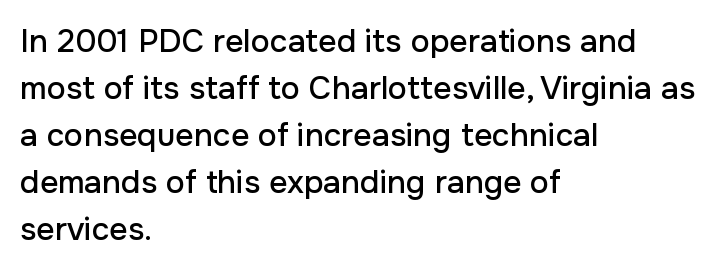
Q: Is the text italic (slanted)? A: No, it is upright.
Q: Is the typeface a serif or a sans-serif typeface? A: Sans-serif.
Q: Is the text underlined? A: No.
Q: How is the paragraph aligned? A: Left-aligned.
Q: Is the spacing between letters normal or unusually wide? A: Normal.
Q: Is the spacing between lines tight, normal or loose? A: Normal.
Q: Width (condensed, normal, or wide)? A: Normal.
Q: Stroke contrast? A: Low.
Q: x-height? A: Medium.
Q: Monospaced? A: No.
